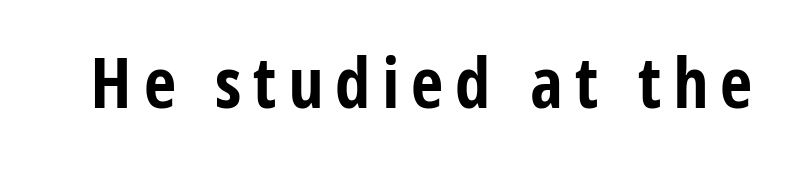
Underline: absent. Serifs: no, the terminals of the letterforms are clean. Varying glyph widths throughout — classic text-font behaviour. Italic: no, the glyphs are upright roman. These words are printed bold, with thick strokes throughout.
